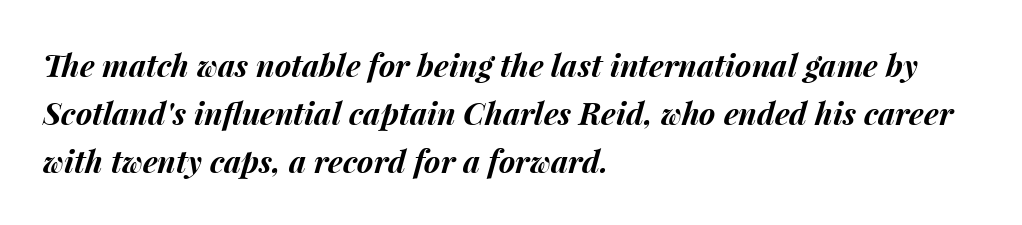
The image shows 31 px bold type, italic (leaning right); set left-aligned, normal line spacing (1.55x), normal letter spacing, not underlined; medium stroke contrast and a medium x-height.
